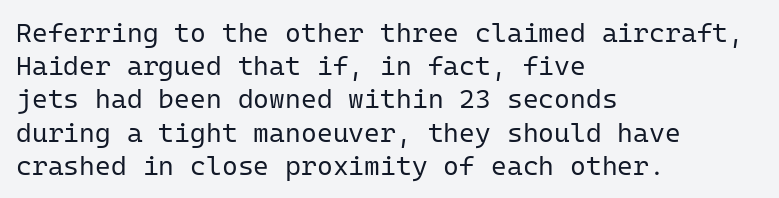
The image shows 27 px text type, upright; set left-aligned, line spacing 1.23x, normal letter spacing, not underlined.
